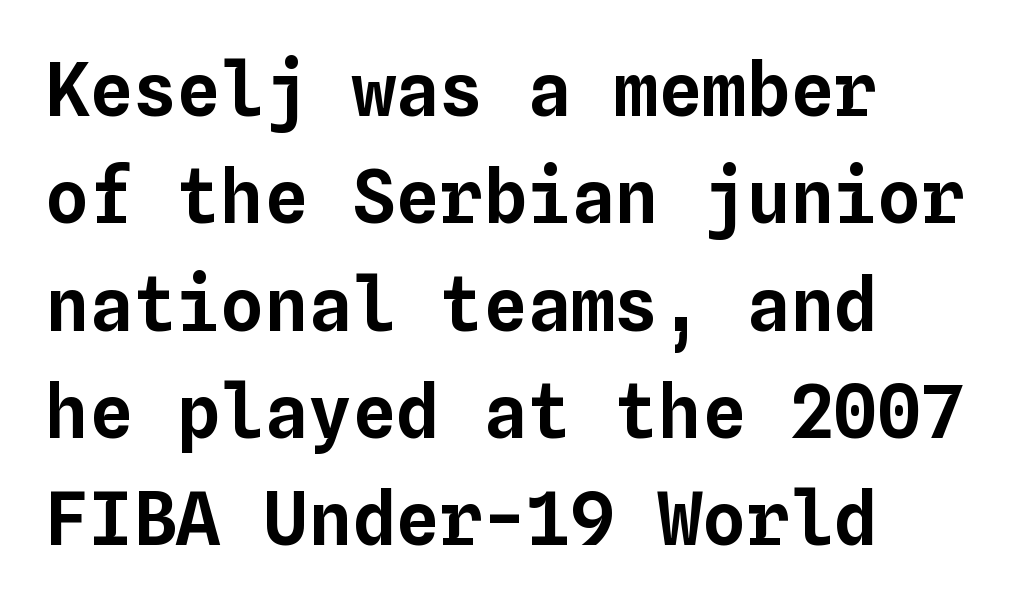
Horizontal alignment here is leftward, the default for most running prose. If you measured baseline to baseline, you'd find a middling distance. A typesetter would call this monospace, since all characters share one set width. Just letters on the line, the space beneath them empty.
